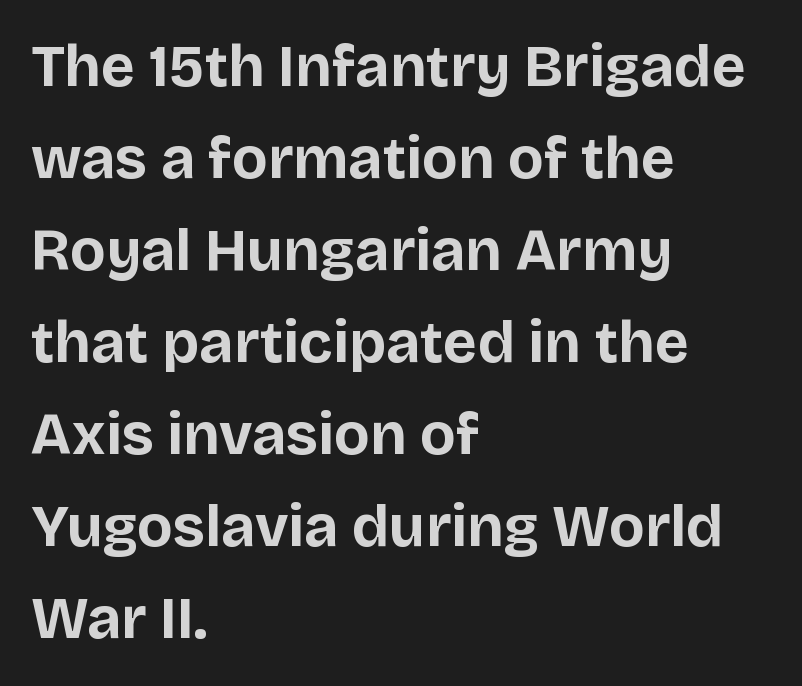
Looks like regular typesetting: each glyph gets only the width it needs. The passage shown stacks its lines at a standard gap. Words float on clear page, feet unadorned. Left-aligned paragraph, ragged on the right.
